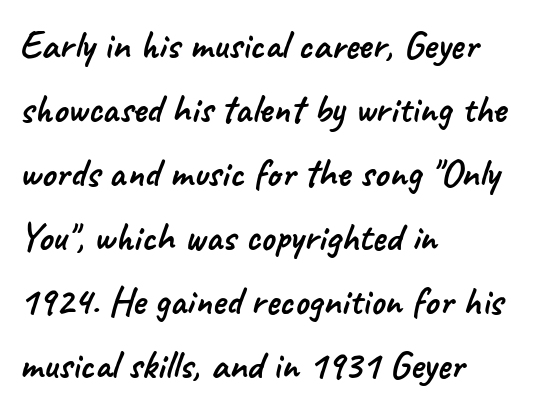
{"serif": "no", "width": "normal", "stroke_contrast": "low", "x_height": "small", "monospaced": "no", "underline": "no", "align": "left", "line_spacing": "normal", "line_spacing_ratio": 1.6, "letter_spacing": "normal", "letter_spacing_em": 0.0, "glyph_px": 40}
